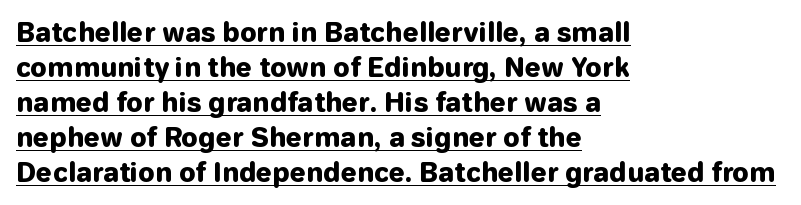
The image shows 26 px bold type, upright; set left-aligned, normal line spacing (1.35x), normal letter spacing, underlined.
